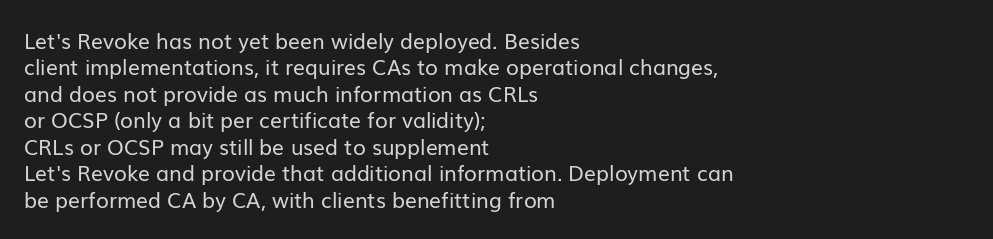
The rendering uses a moderate line-height, typical for paragraphs. Only glyphs here, with clear space below each row. The passage is arranged the way most books set body copy — flush left. Spacing between characters is what you'd get straight out of the box.
